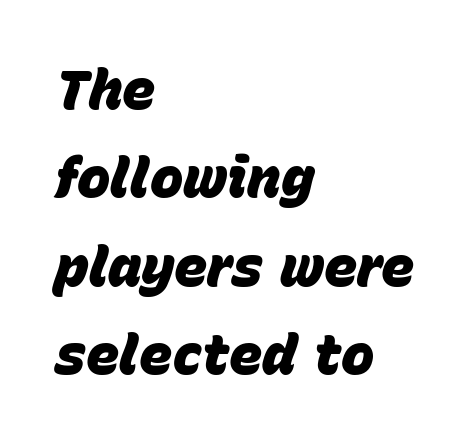
Q: Is the text bold? A: Yes.
Q: Is the text italic (slanted)? A: Yes, it leans right by about 15 degrees.
Q: Is the text underlined? A: No.
Q: How is the paragraph aligned? A: Left-aligned.
Q: Is the spacing between letters normal or unusually wide? A: Normal.
Q: Is the spacing between lines tight, normal or loose? A: Normal.
Q: Width (condensed, normal, or wide)? A: Normal.
Q: Stroke contrast? A: Low.
Q: x-height? A: Large.
Q: Monospaced? A: No.
